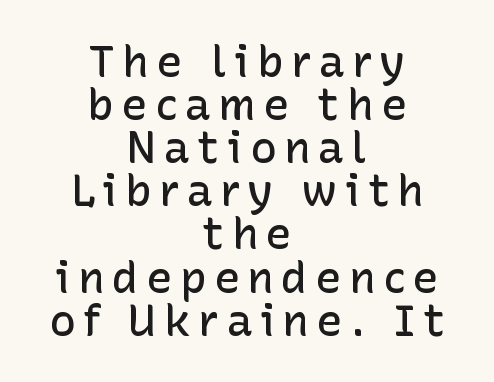
{"serif": "no", "italic": "no", "bold": "semi", "weight": "semibold", "width": "normal", "stroke_contrast": "low", "x_height": "medium", "monospaced": "no", "underline": "no", "align": "center", "line_spacing": "tight", "line_spacing_ratio": 0.98, "glyph_px": 44}
